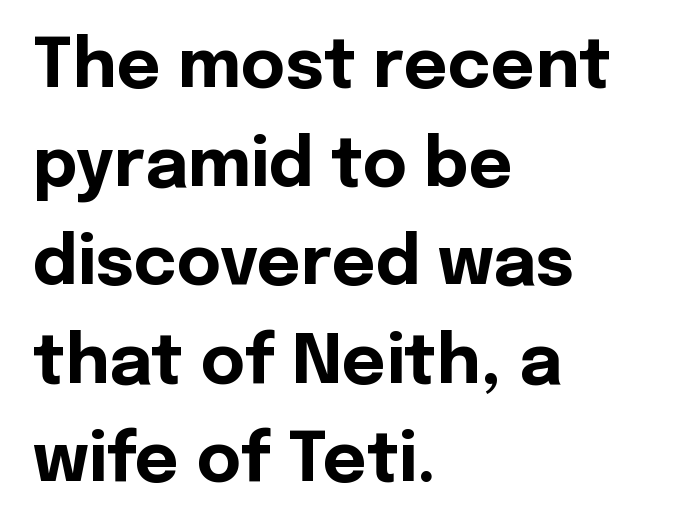
The image shows 68 px bold sans-serif type, upright; set left-aligned, normal line spacing (1.45x), normal letter spacing, not underlined; a medium x-height.
